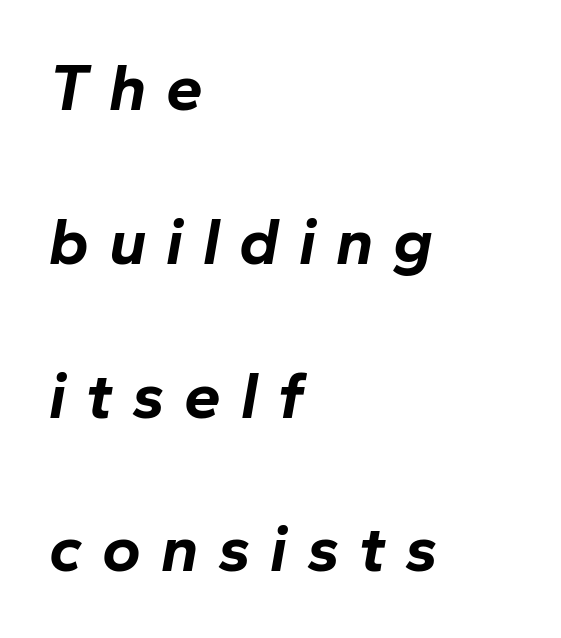
Q: Is the text bold? A: Yes.
Q: Is the text italic (slanted)? A: Yes, it leans right by about 10 degrees.
Q: Is the text underlined? A: No.
Q: How is the paragraph aligned? A: Left-aligned.
Q: Is the spacing between letters normal or unusually wide? A: Unusually wide.
Q: Is the spacing between lines tight, normal or loose? A: Loose.
Q: Width (condensed, normal, or wide)? A: Normal.
Q: Stroke contrast? A: Low.
Q: x-height? A: Medium.
Q: Monospaced? A: No.
